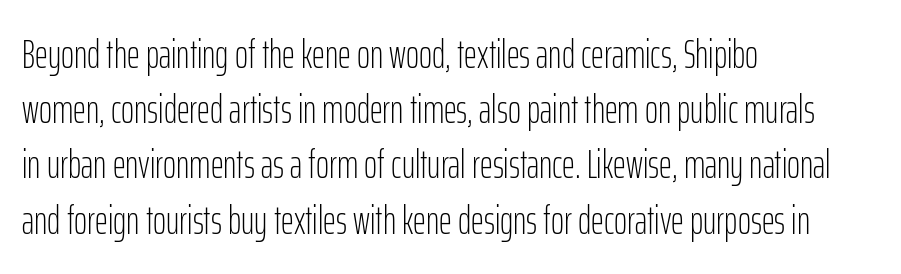
A typesetter would call this proportional, since set widths differ per character. The text block is weighted toward the left margin, trailing off unevenly rightward. The lettering stays uniformly vertical, giving the passage a roman look. The face used here is a sans, in the tradition of grotesques and geometrics. This is not heavy type; no bold has been used. Unmarked baselines from the first word to the last.
